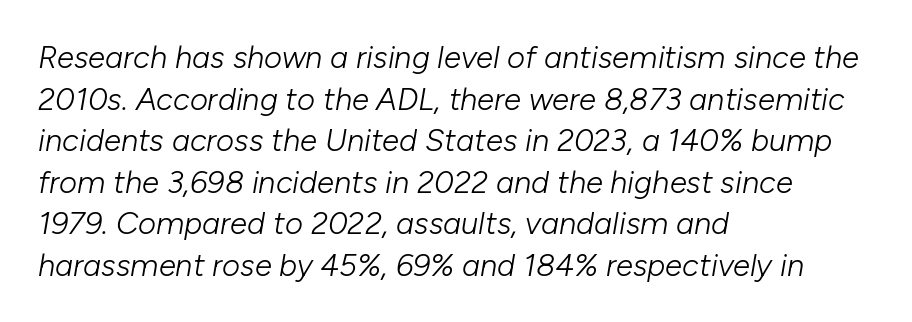
The image shows 31 px light type, italic (leaning right); set left-aligned, normal line spacing (1.34x), normal letter spacing, not underlined; low stroke contrast and a medium x-height.
